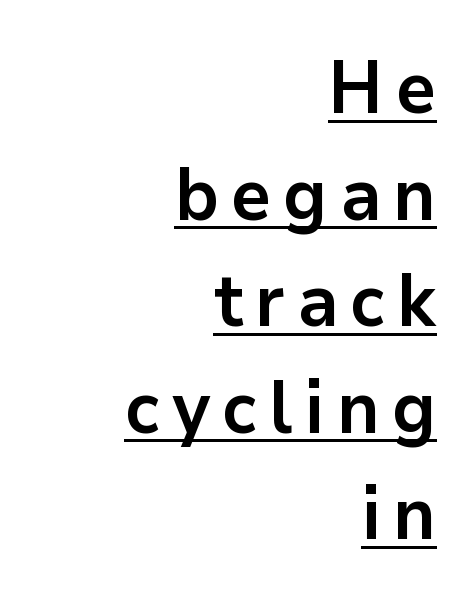
{"serif": "no", "italic": "no", "bold": "yes", "weight": "bold", "width": "normal", "stroke_contrast": "low", "x_height": "medium", "monospaced": "no", "underline": "yes", "align": "right", "line_spacing": "normal", "line_spacing_ratio": 1.46, "glyph_px": 73}
